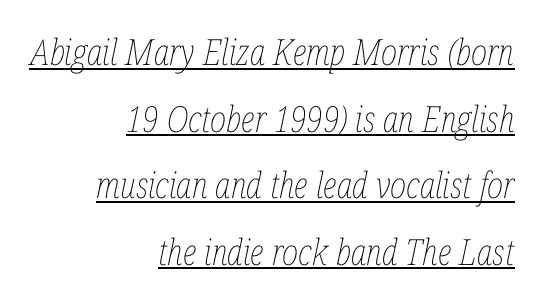
The image shows 36 px thin, condensed type, italic (leaning right); set right-aligned, line spacing 1.85x, normal letter spacing, underlined; low stroke contrast and a medium x-height.
